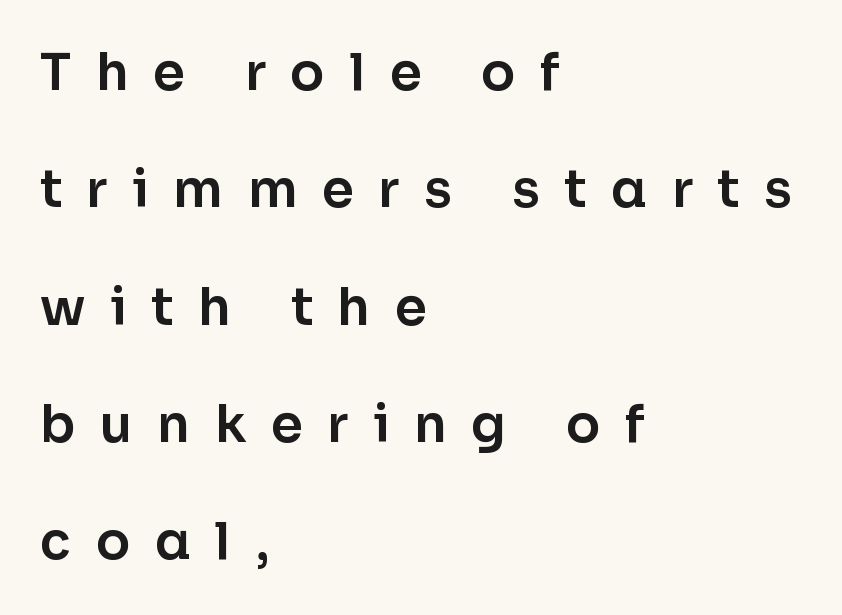
The image shows 51 px sans-serif type, upright; set left-aligned, loose line spacing (2.3x), unusually wide letter spacing (+0.48 em), not underlined; low stroke contrast and a medium x-height.
